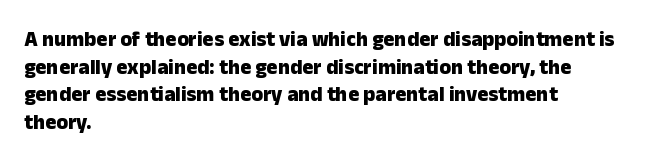
{"italic": "no", "bold": "yes", "underline": "no", "align": "left", "line_spacing": "normal", "line_spacing_ratio": 1.31, "letter_spacing": "normal", "letter_spacing_em": 0.0, "glyph_px": 21}
